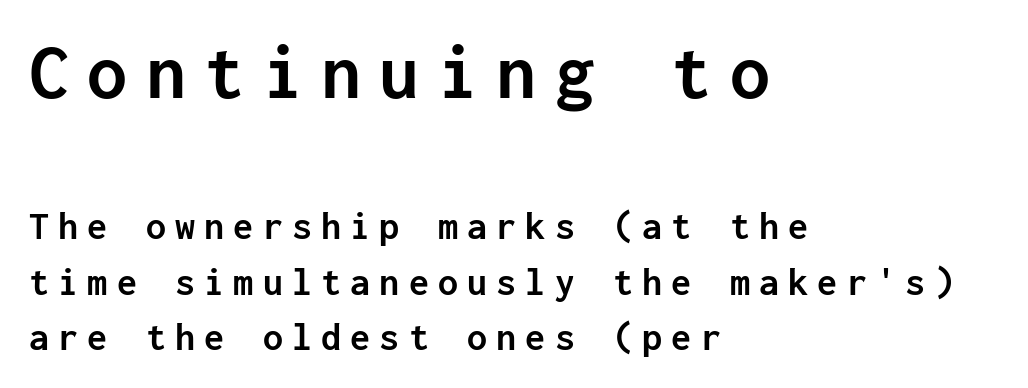
The image shows 80 px semibold sans-serif type, upright, monospaced; set left-aligned, normal line spacing (1.39x), unusually wide letter spacing (+0.23 em), not underlined; the first (top) block is 2.0x larger; low stroke contrast and a medium x-height.
